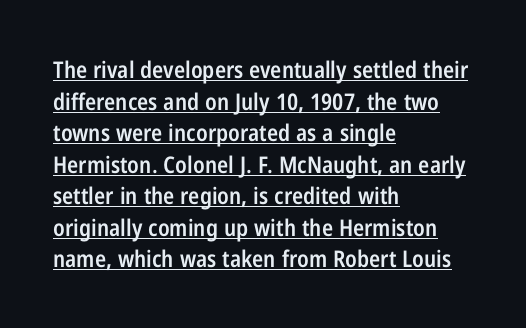
The image shows 23 px text type, upright; set left-aligned, normal line spacing (1.37x), normal letter spacing, underlined.
